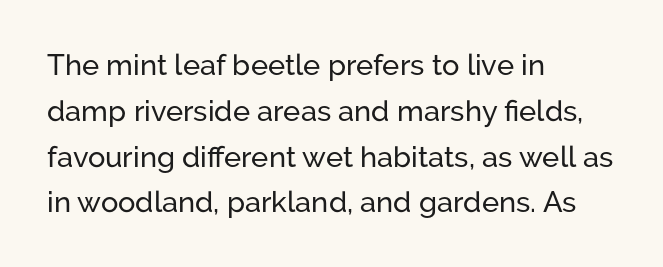
{"serif": "no", "italic": "no", "width": "normal", "stroke_contrast": "low", "x_height": "medium", "monospaced": "no", "underline": "no", "align": "left", "line_spacing": "normal", "line_spacing_ratio": 1.58, "letter_spacing": "normal", "letter_spacing_em": 0.0, "glyph_px": 29}
